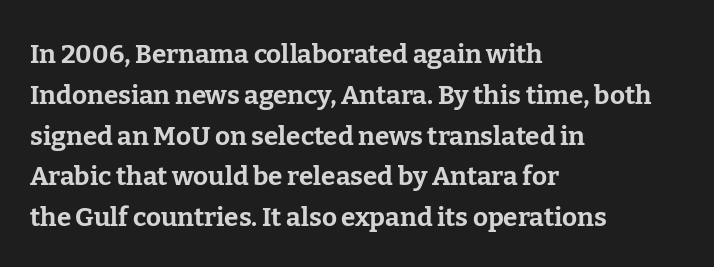
The image shows 26 px bold type, upright; set left-aligned, normal line spacing (1.57x), normal letter spacing, not underlined.
